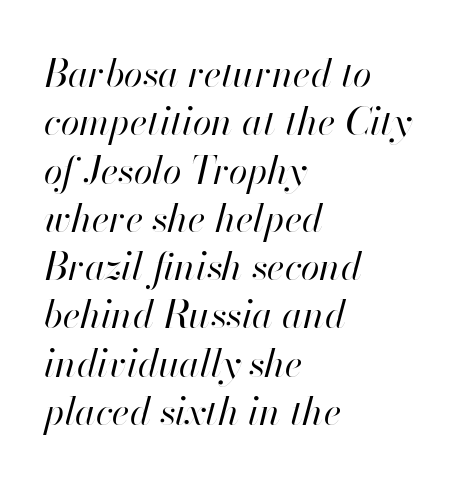
Q: Is the text bold? A: No.
Q: Is the text italic (slanted)? A: Yes, it leans right by about 13 degrees.
Q: Is the text underlined? A: No.
Q: How is the paragraph aligned? A: Left-aligned.
Q: Is the spacing between letters normal or unusually wide? A: Normal.
Q: Is the spacing between lines tight, normal or loose? A: Normal.
Q: Width (condensed, normal, or wide)? A: Normal.
Q: Stroke contrast? A: High.
Q: x-height? A: Small.
Q: Monospaced? A: No.
